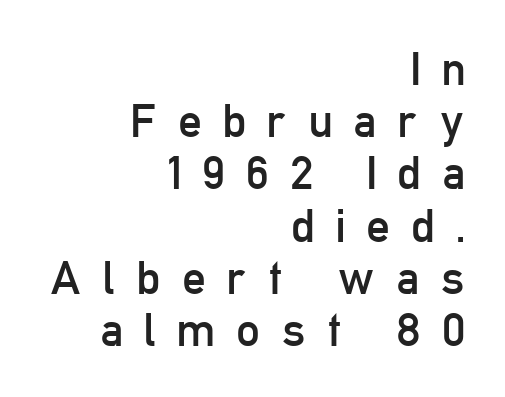
Q: Is the text bold? A: No.
Q: Is the text italic (slanted)? A: No, it is upright.
Q: Is the typeface a serif or a sans-serif typeface? A: Sans-serif.
Q: Is the text underlined? A: No.
Q: How is the paragraph aligned? A: Right-aligned.
Q: Is the spacing between letters normal or unusually wide? A: Unusually wide.
Q: Is the spacing between lines tight, normal or loose? A: Tight.
Q: Width (condensed, normal, or wide)? A: Condensed.
Q: Stroke contrast? A: Low.
Q: x-height? A: Medium.
Q: Monospaced? A: No.
